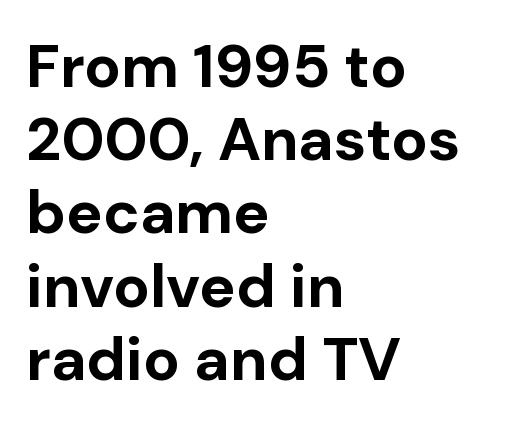
Q: Is the text bold? A: Yes.
Q: Is the text italic (slanted)? A: No, it is upright.
Q: Is the typeface a serif or a sans-serif typeface? A: Sans-serif.
Q: Is the text underlined? A: No.
Q: How is the paragraph aligned? A: Left-aligned.
Q: Is the spacing between letters normal or unusually wide? A: Normal.
Q: Width (condensed, normal, or wide)? A: Normal.
Q: Stroke contrast? A: Low.
Q: x-height? A: Medium.
Q: Monospaced? A: No.
